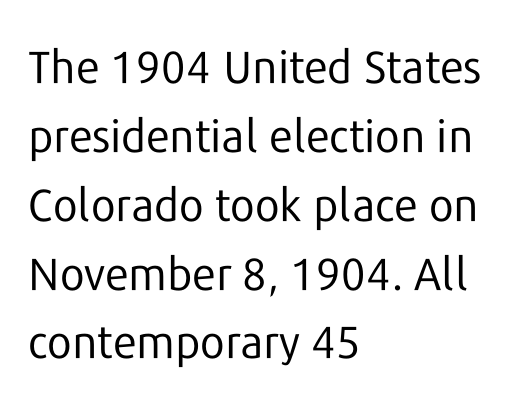
Type without underlining. These lines are rendered in a variable-pitch font. Reading down the column, the eye jumps a familiar distance to each next line. Caption: multi-line text, flush left, ragged right.
